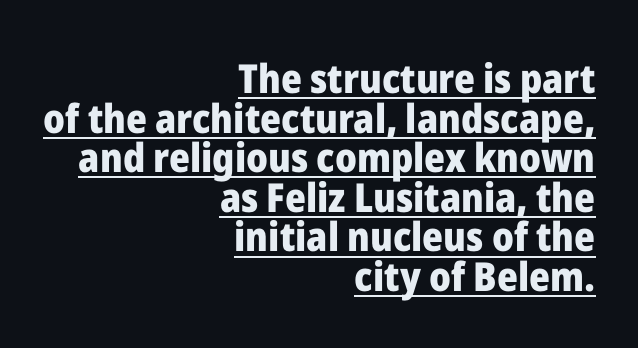
What weight is shown? A full bold with thick strokes. Does a line run under the words? Yes, clearly. Quick note: not italic, upright. Quick note: interline space is minimal. The tracking reads as untouched default to a designer's eye.
